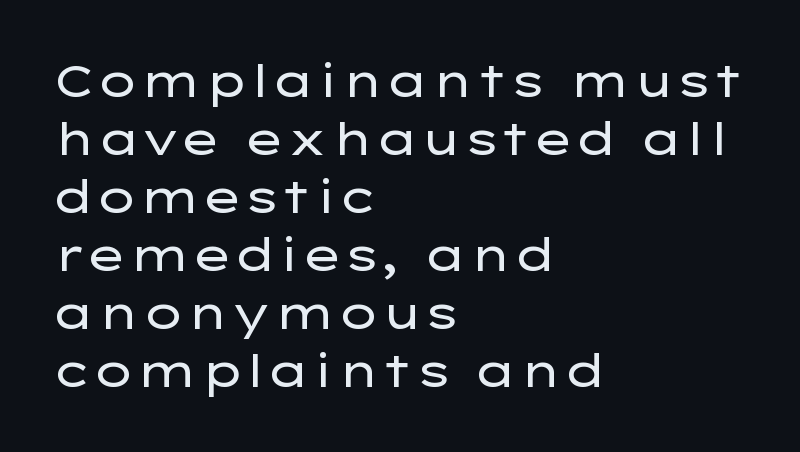
The image shows 45 px regular-weight, wide sans-serif type, upright; set left-aligned, normal line spacing (1.29x), normal letter spacing, not underlined; low stroke contrast and a medium x-height.
